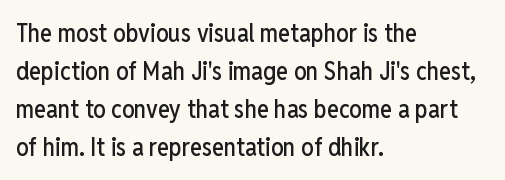
{"italic": "no", "underline": "no", "align": "left", "line_spacing": "normal", "line_spacing_ratio": 1.52, "letter_spacing": "normal", "letter_spacing_em": 0.0, "glyph_px": 25}
